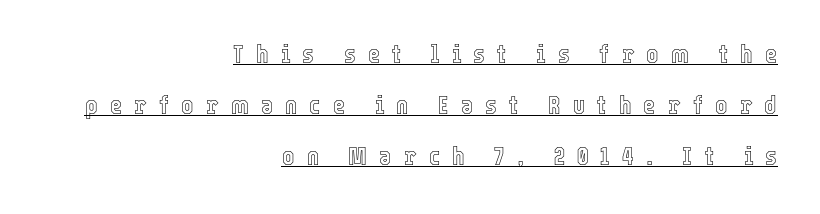
{"italic": "no", "underline": "yes", "align": "right", "line_spacing": "loose", "line_spacing_ratio": 1.96, "letter_spacing": "wide", "letter_spacing_em": 0.47, "glyph_px": 26}
